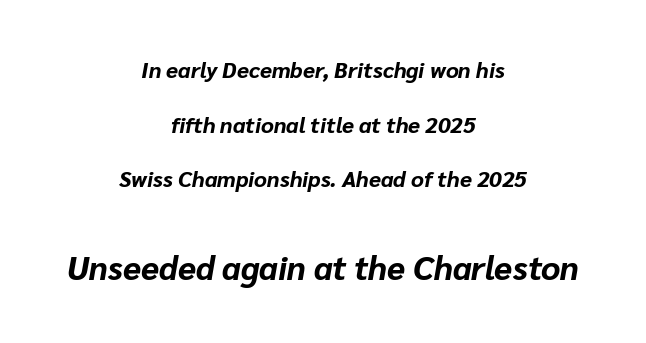
The image shows 33 px bold type, italic (leaning right); set centered, loose line spacing (2.48x), normal letter spacing, not underlined; the second (bottom) block is 1.5x larger; low stroke contrast and a medium x-height.
